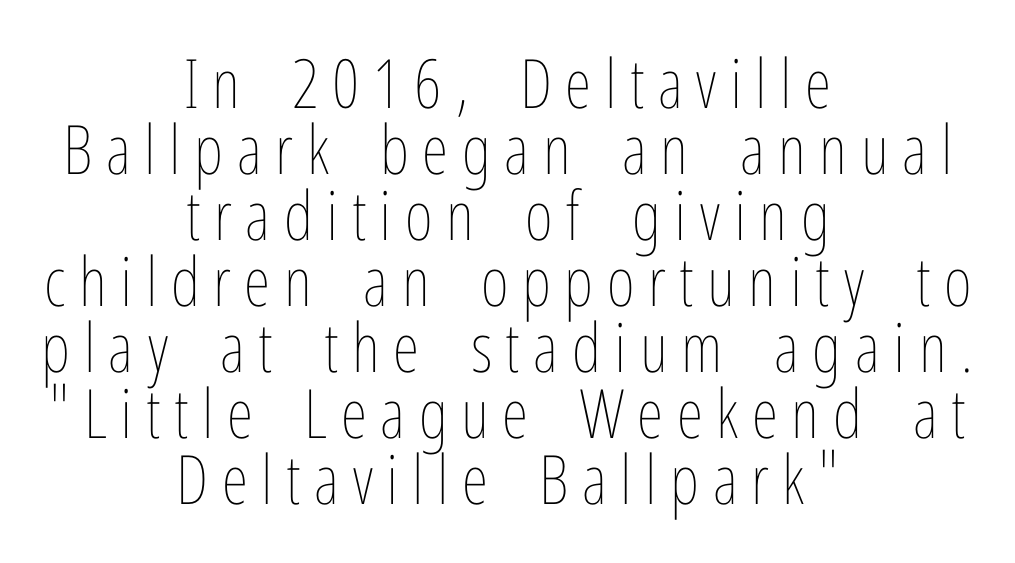
The typesetting does not lean heavy: it is not bold. The horizontal fit of the characters is loose and conspicuously gappy. Horizontal alignment here is central, giving a formal, balanced look. This sample has the flowing, uneven cadence of proportional lettering. Words float on clear page, feet unadorned.
